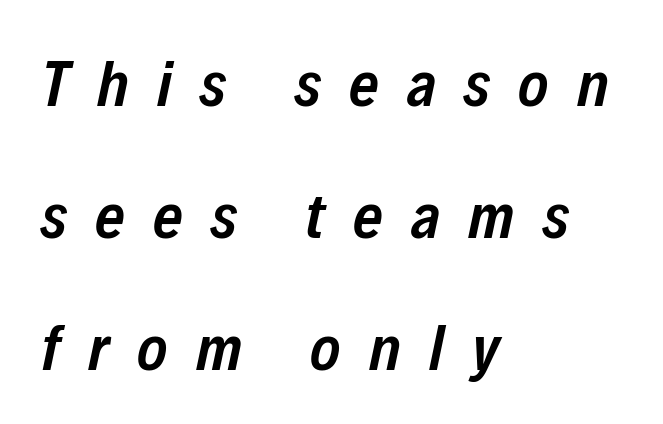
{"italic": "yes", "lean": "right", "slant_degrees": 12, "bold": "semi", "weight": "semibold", "width": "condensed", "stroke_contrast": "low", "x_height": "medium", "monospaced": "no", "underline": "no", "align": "left", "line_spacing": "loose", "line_spacing_ratio": 2.06, "letter_spacing": "wide", "letter_spacing_em": 0.44, "glyph_px": 64}
